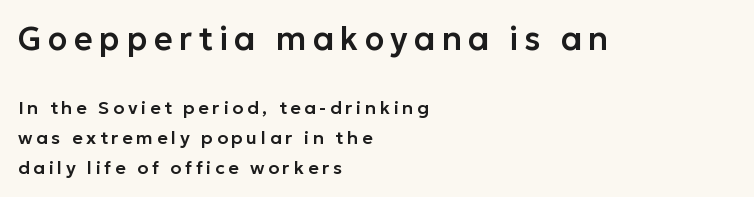
I'd call this a sans setting — the letters go barefoot. Vertical spacing — default. Varying glyph widths throughout — classic text-font behaviour. Any mark beneath the type? The region is blank.
